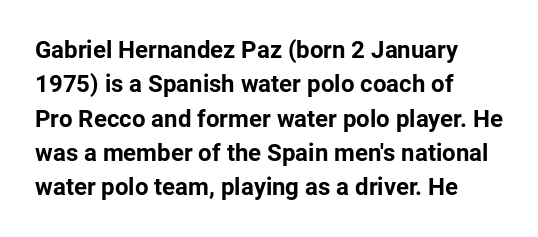
Q: Is the text bold? A: Yes.
Q: Is the text italic (slanted)? A: No, it is upright.
Q: Is the text underlined? A: No.
Q: How is the paragraph aligned? A: Left-aligned.
Q: Is the spacing between letters normal or unusually wide? A: Normal.
Q: Is the spacing between lines tight, normal or loose? A: Normal.
